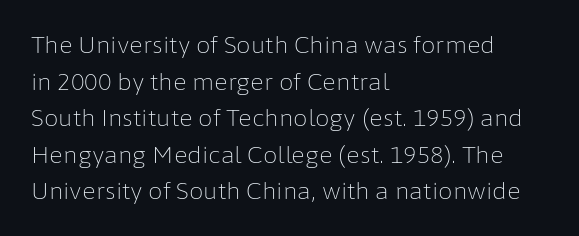
The image shows 23 px text type, upright; set left-aligned, normal line spacing (1.59x), normal letter spacing, not underlined.
